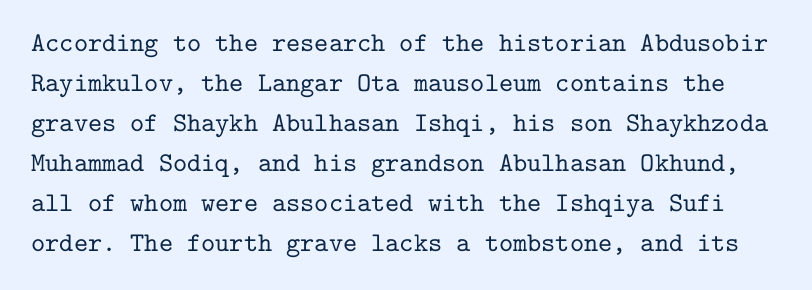
{"italic": "no", "underline": "no", "line_spacing": "normal", "line_spacing_ratio": 1.48, "letter_spacing": "normal", "letter_spacing_em": 0.0, "glyph_px": 27}
